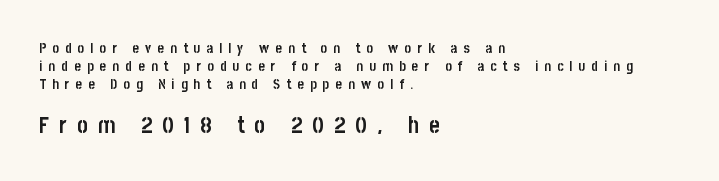
Leading: standard. The text block is weighted toward the left margin, trailing off unevenly rightward. Compared with an ordinary text face, these strokes are far heavier — a full bold. Underlining? Definitely not there.
